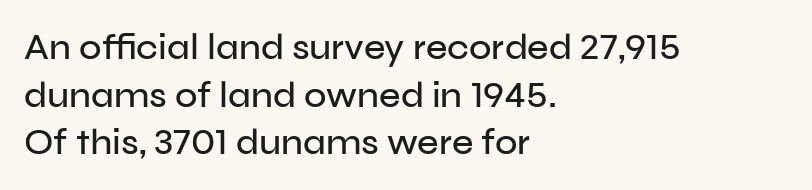
Q: Is the text italic (slanted)? A: No, it is upright.
Q: Is the typeface a serif or a sans-serif typeface? A: Sans-serif.
Q: Is the text underlined? A: No.
Q: How is the paragraph aligned? A: Left-aligned.
Q: Is the spacing between letters normal or unusually wide? A: Normal.
Q: Is the spacing between lines tight, normal or loose? A: Normal.
Q: Width (condensed, normal, or wide)? A: Normal.
Q: Stroke contrast? A: Low.
Q: x-height? A: Medium.
Q: Monospaced? A: No.
